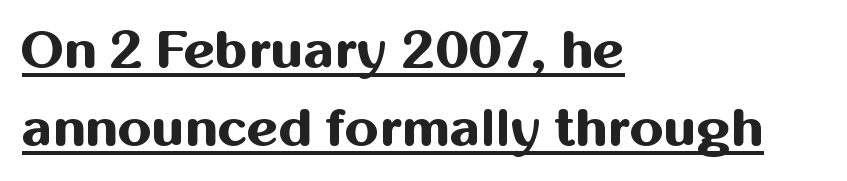
The image shows 54 px bold sans-serif type, upright; set left-aligned, normal line spacing (1.45x), normal letter spacing, underlined; medium stroke contrast and a medium x-height.
